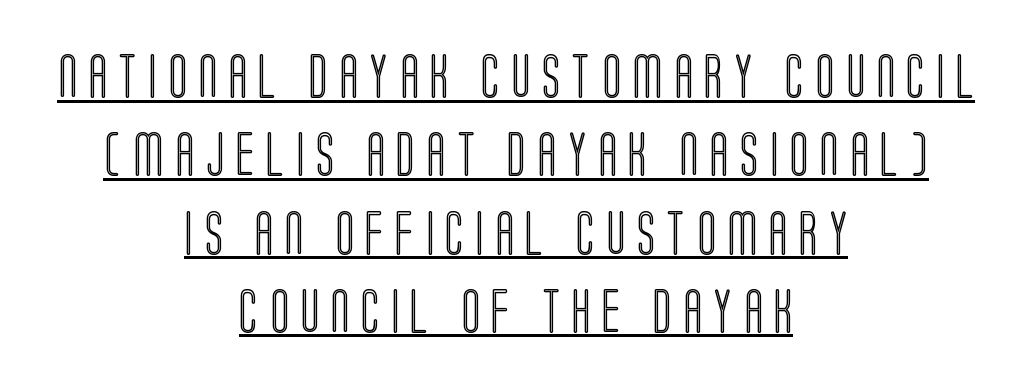
The horizontal fit of the characters is loose and conspicuously gappy. Ascenders rise straight up at ninety degrees. You can see a thin bar hugging the bottom of the glyphs. You could not count columns in this text — the font is proportionally spaced.
